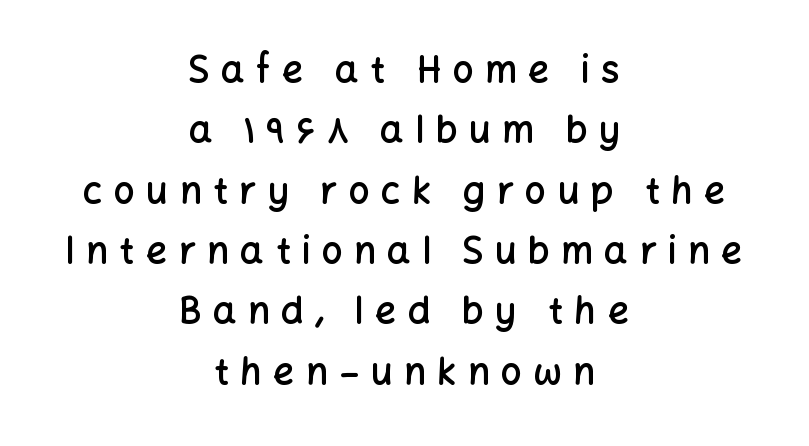
Nope, no serifs anywhere on these letters. The face used here is rendered with a markedly widened letterfit. This sample has the flowing, uneven cadence of proportional lettering. The characters look somewhat weighty, a semibold short of true bold. Line spacing here is normal. Letters rest on an invisible, unmarked baseline.
